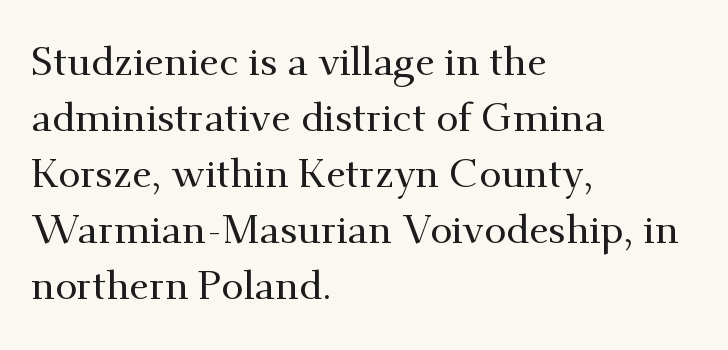
This sample has the flowing, uneven cadence of proportional lettering. The face used here is seriffed, in the tradition of book romans. Designer's note — italics off, roman on. These lines keep a tight, regular rhythm from letter to letter. Check under the words: just untouched page. Baseline-to-baseline distance is the conventional proportion of letter height.
